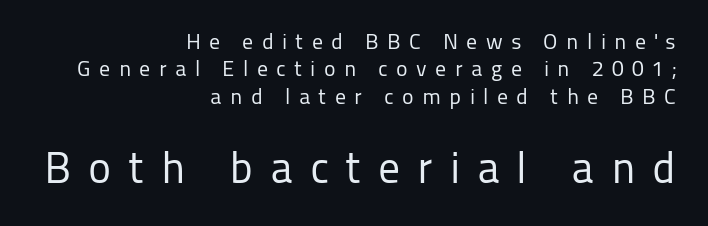
Characters follow at a spacing far wider than the type designer built in. Bare-footed words on every line. You can tell from the bare stems that sans-serif type was used. Size contrast runs from small at the top to large at the bottom. Does the lettering tilt? It doesn't — this is upright.
